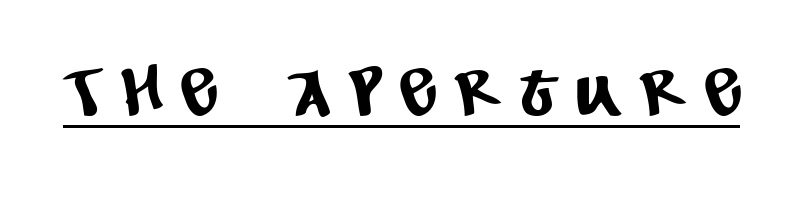
The image shows 66 px condensed sans-serif type; set unusually wide letter spacing (+0.33 em), underlined; low stroke contrast and a large x-height.
